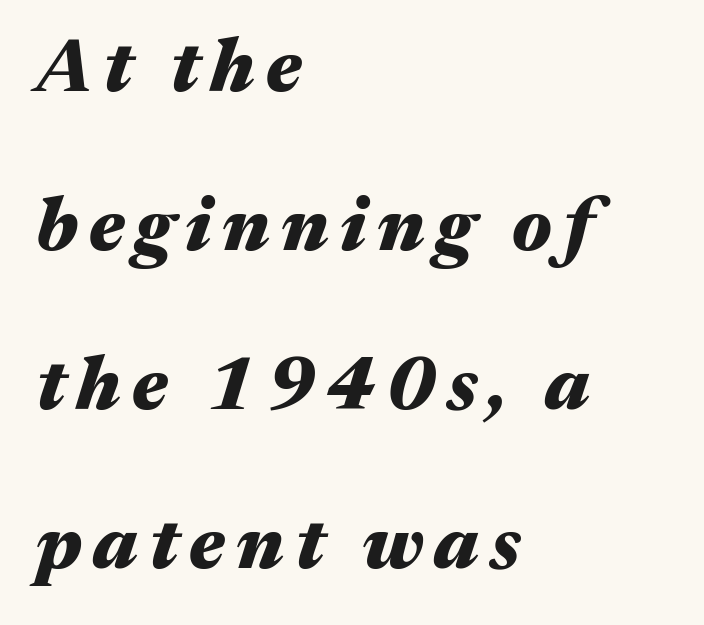
Q: Is the text bold? A: Yes.
Q: Is the text italic (slanted)? A: Yes, it leans right by about 17 degrees.
Q: Is the text underlined? A: No.
Q: How is the paragraph aligned? A: Left-aligned.
Q: Is the spacing between lines tight, normal or loose? A: Loose.
Q: Width (condensed, normal, or wide)? A: Wide.
Q: Stroke contrast? A: Medium.
Q: x-height? A: Medium.
Q: Monospaced? A: No.
